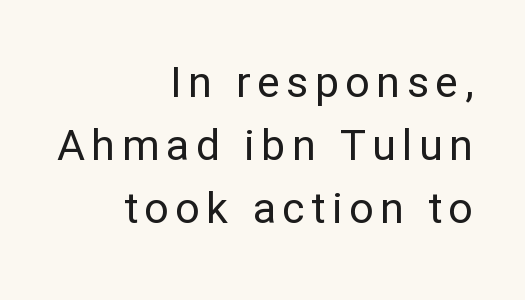
Q: Is the text bold? A: No.
Q: Is the text italic (slanted)? A: No, it is upright.
Q: Is the typeface a serif or a sans-serif typeface? A: Sans-serif.
Q: Is the text underlined? A: No.
Q: How is the paragraph aligned? A: Right-aligned.
Q: Is the spacing between lines tight, normal or loose? A: Normal.
Q: Width (condensed, normal, or wide)? A: Normal.
Q: Stroke contrast? A: Low.
Q: x-height? A: Medium.
Q: Monospaced? A: No.
